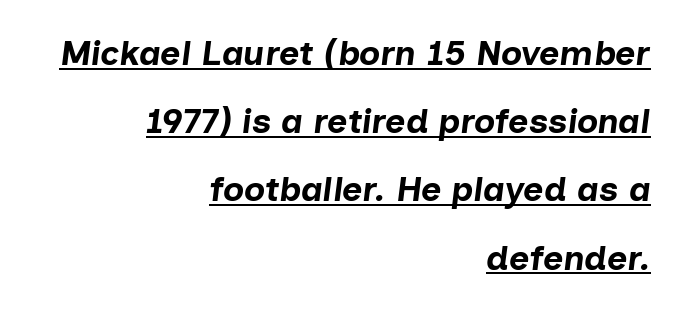
{"italic": "yes", "lean": "right", "slant_degrees": 7, "bold": "yes", "weight": "bold", "width": "normal", "stroke_contrast": "low", "x_height": "medium", "monospaced": "no", "underline": "yes", "align": "right", "line_spacing": "loose", "line_spacing_ratio": 1.95, "letter_spacing": "normal", "letter_spacing_em": 0.0, "glyph_px": 35}
